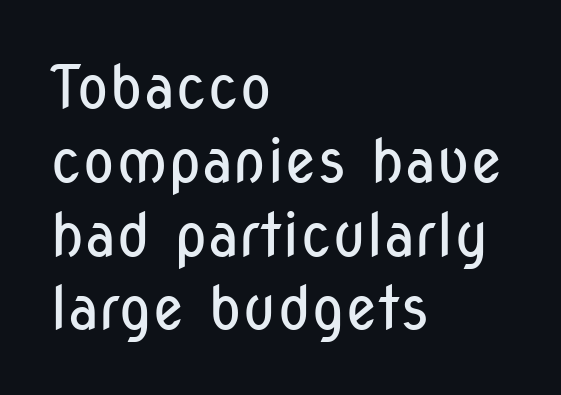
The image shows 60 px regular-weight, condensed sans-serif type, upright; set left-aligned, line spacing 1.23x, normal letter spacing, not underlined; low stroke contrast and a medium x-height.
